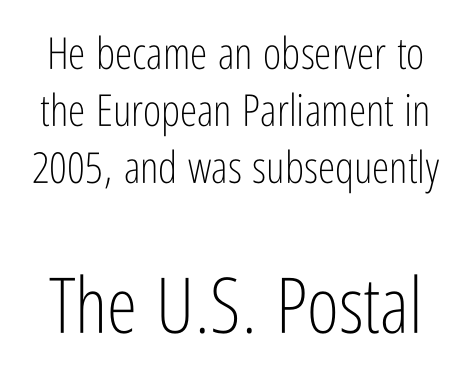
{"serif": "no", "italic": "no", "bold": "no", "weight": "light", "width": "condensed", "stroke_contrast": "low", "x_height": "medium", "monospaced": "no", "underline": "no", "line_spacing": "normal", "line_spacing_ratio": 1.29, "letter_spacing": "normal", "letter_spacing_em": 0.0, "larger_block": "second", "size_ratio": 1.75, "glyph_px": 77}
